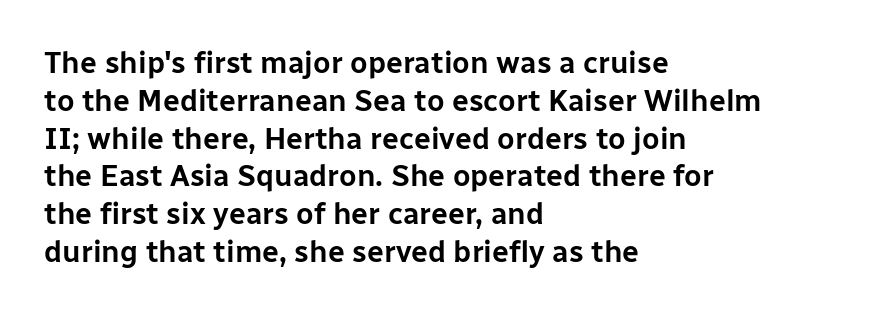
{"serif": "no", "italic": "no", "width": "normal", "stroke_contrast": "low", "x_height": "medium", "monospaced": "no", "underline": "no", "align": "left", "line_spacing": "normal", "line_spacing_ratio": 1.26, "letter_spacing": "normal", "letter_spacing_em": 0.0, "glyph_px": 30}
